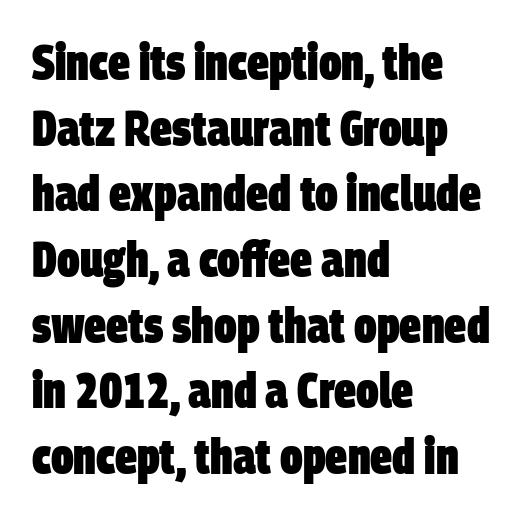
{"serif": "no", "bold": "yes", "weight": "heavy", "width": "condensed", "stroke_contrast": "low", "x_height": "large", "monospaced": "no", "underline": "no", "align": "left", "line_spacing": "normal", "line_spacing_ratio": 1.34, "letter_spacing": "normal", "letter_spacing_em": 0.0, "glyph_px": 49}
